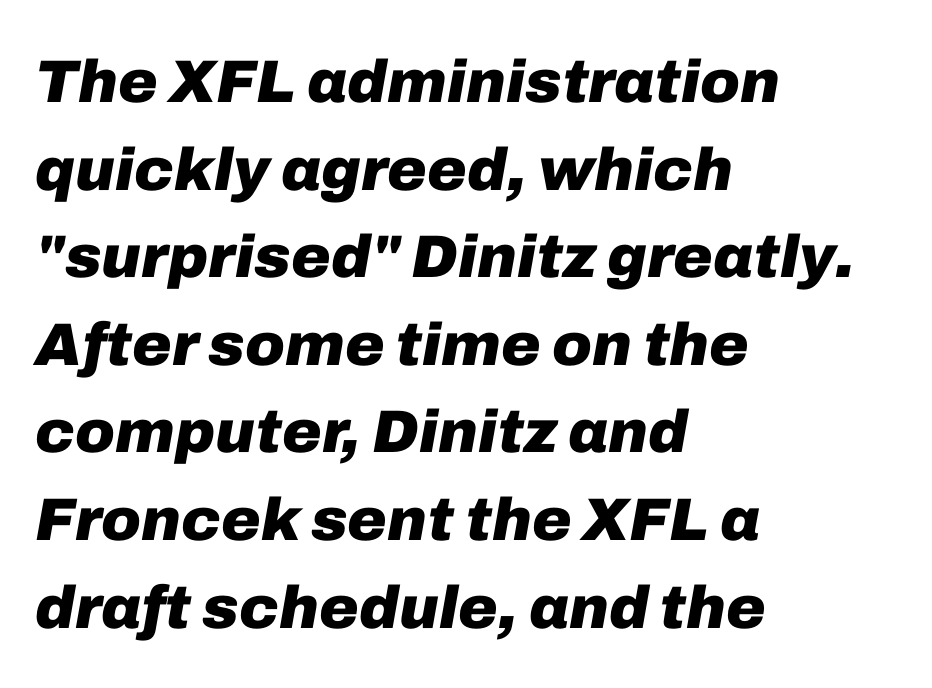
Nobody drew a line under any word here. Each letter keeps its own natural width here, so spacing adapts to shape. The designer left line spacing at the default. Is the type bold? Yes — the strokes are clearly thick and heavy. Look at the tracking — it's just the regular setting, nothing added.
